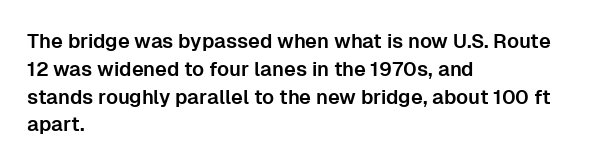
The image shows 20 px text type, upright; set left-aligned, normal line spacing (1.39x), normal letter spacing, not underlined.
